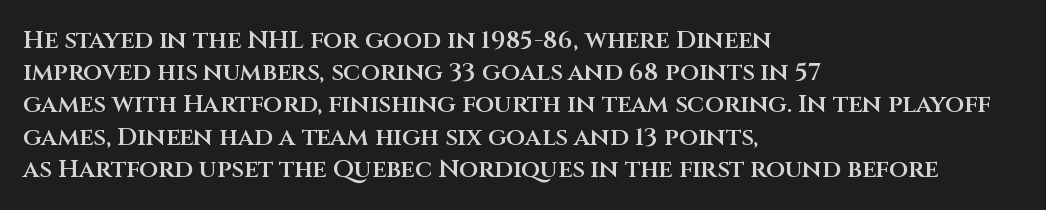
Q: Is the text bold? A: Semi-bold.
Q: Is the text italic (slanted)? A: No, it is upright.
Q: Is the text underlined? A: No.
Q: How is the paragraph aligned? A: Left-aligned.
Q: Is the spacing between letters normal or unusually wide? A: Normal.
Q: Is the spacing between lines tight, normal or loose? A: Normal.
